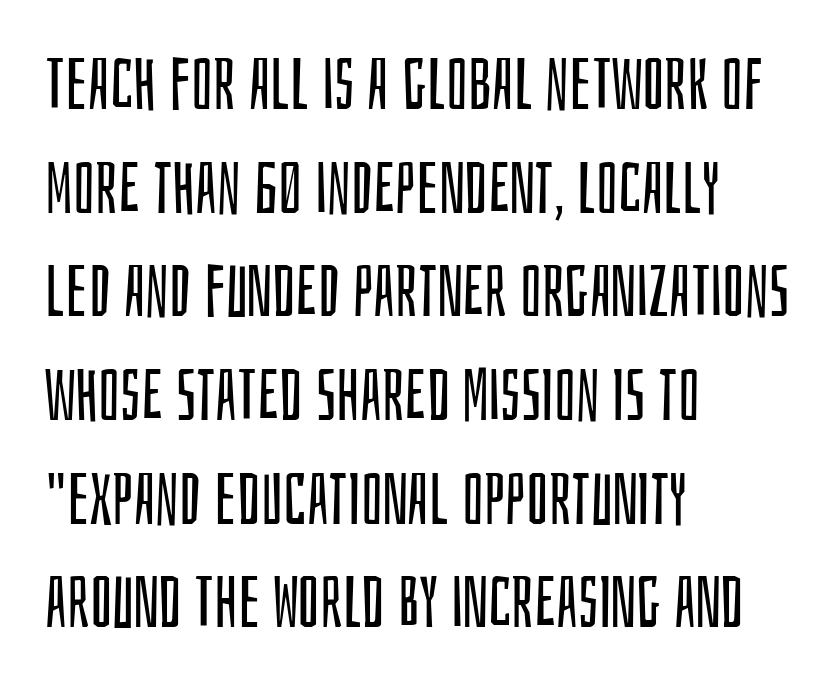
{"serif": "no", "italic": "no", "bold": "no", "weight": "regular", "width": "condensed", "stroke_contrast": "low", "x_height": "large", "monospaced": "no", "underline": "no", "align": "left", "line_spacing": "normal", "line_spacing_ratio": 1.46, "letter_spacing": "normal", "letter_spacing_em": 0.0, "glyph_px": 71}
